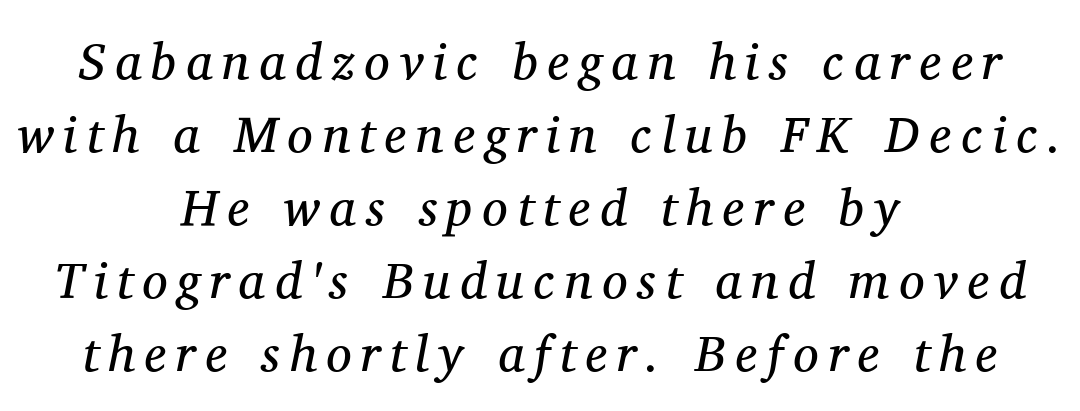
The image shows 51 px regular-weight serif type, italic (leaning right); set centered, normal line spacing (1.43x), not underlined; medium stroke contrast and a medium x-height.
